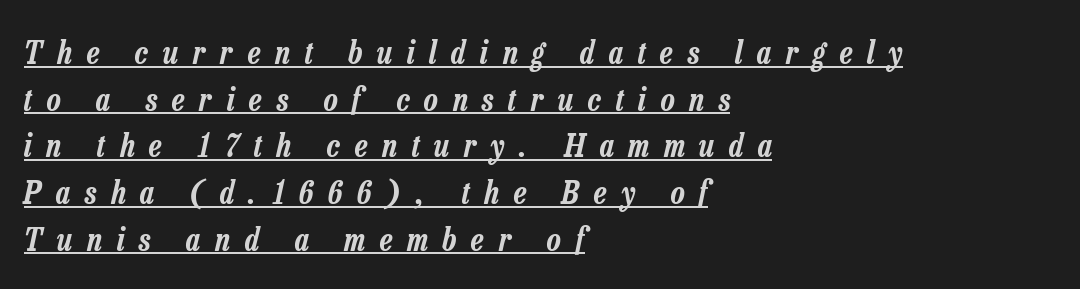
Glance below the letters and you will spot a drawn line. Each line starts at the same left margin while the right side varies. Students, note that the glyphs here are deliberately spaced far apart. One glance says typical: line gaps are just what's usual.
